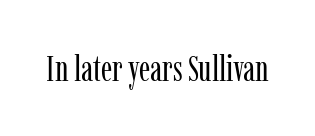
The image shows 36 px regular-weight, condensed serif type, upright; set normal letter spacing, not underlined; low stroke contrast and a medium x-height.
